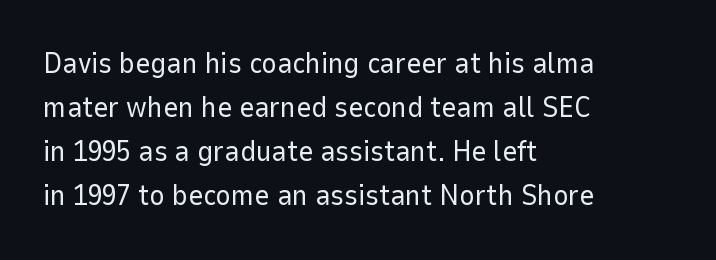
The image shows 29 px regular-weight sans-serif type, upright; set left-aligned, normal line spacing (1.52x), normal letter spacing, not underlined; low stroke contrast and a medium x-height.
